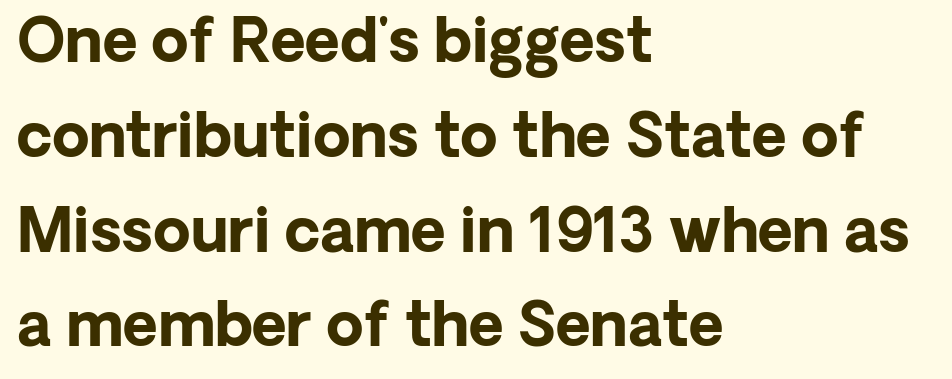
Short note: letters normally spaced. These lines sit exactly where default settings would place them. This is the regular roman posture of the typeface. The face used here is proportionally spaced, like ordinary book or web type. Nope, no serifs anywhere on these letters.
